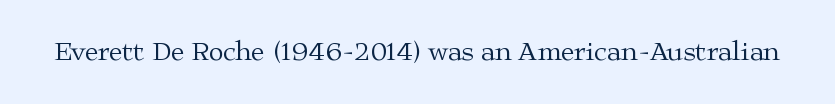
{"italic": "no", "bold": "no", "underline": "no", "letter_spacing": "normal", "letter_spacing_em": 0.0, "glyph_px": 27}
